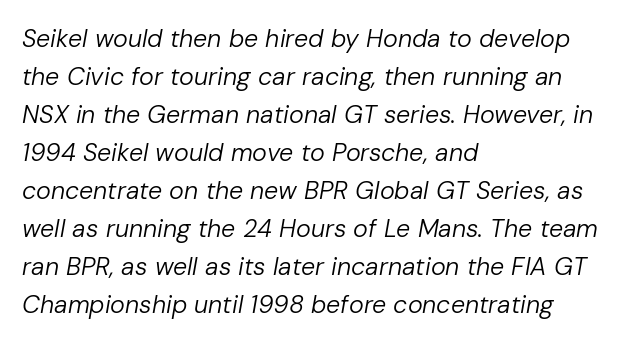
The image shows 25 px text type, italic (leaning right); set left-aligned, normal line spacing (1.52x), normal letter spacing, not underlined.
